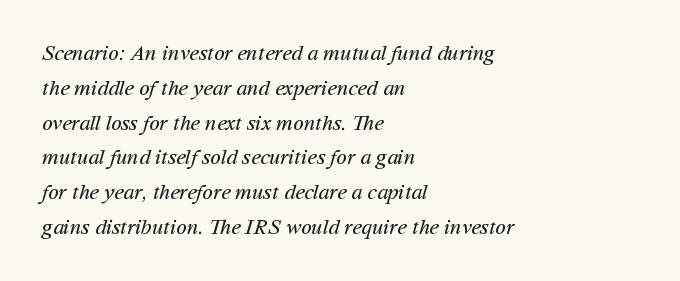
The image shows 22 px text type; set left-aligned, normal line spacing (1.58x), normal letter spacing, not underlined.
